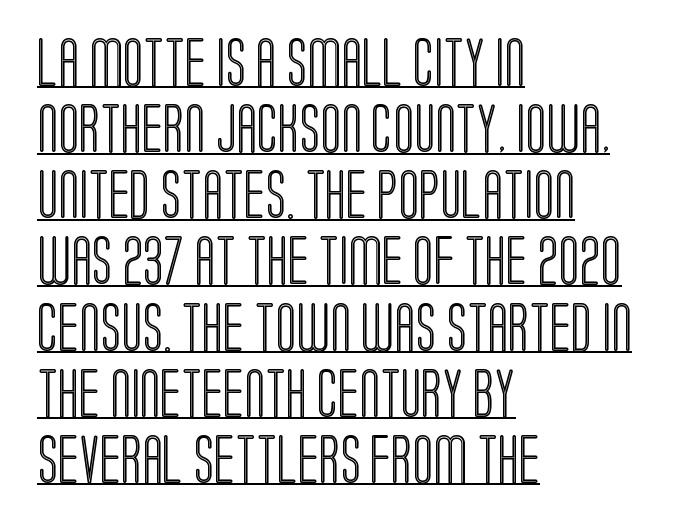
The image shows 49 px condensed type, upright; set left-aligned, normal line spacing (1.35x), normal letter spacing, underlined; a large x-height.
